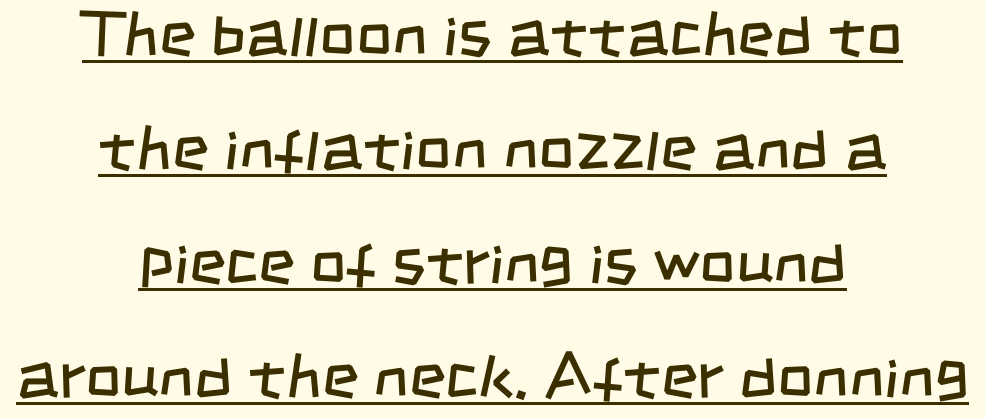
Think of a printed novel: that variable character pitch is what you see here. Nothing sits at the stroke ends, so this counts as sans-serif. These lines keep a tight, regular rhythm from letter to letter. Neither beginnings nor endings align; midpoints do. The font sits on the lighter half of the weight spectrum, regular included.
